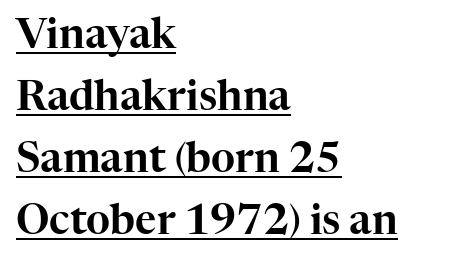
{"serif": "yes", "italic": "no", "width": "normal", "stroke_contrast": "high", "x_height": "medium", "monospaced": "no", "underline": "yes", "align": "left", "line_spacing": "normal", "line_spacing_ratio": 1.51, "letter_spacing": "normal", "letter_spacing_em": 0.0, "glyph_px": 41}
